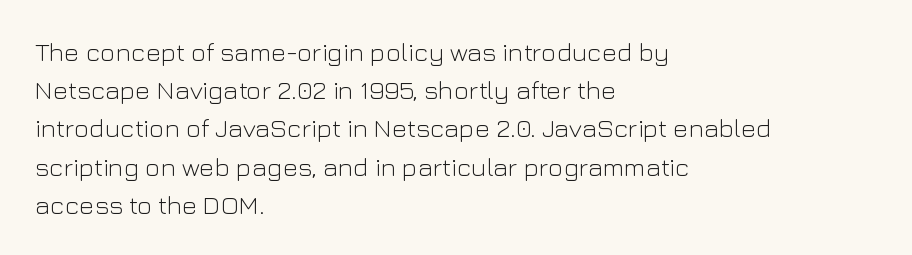
{"italic": "no", "bold": "no", "underline": "no", "align": "left", "line_spacing": "normal", "line_spacing_ratio": 1.47, "letter_spacing": "normal", "letter_spacing_em": 0.0, "glyph_px": 26}
